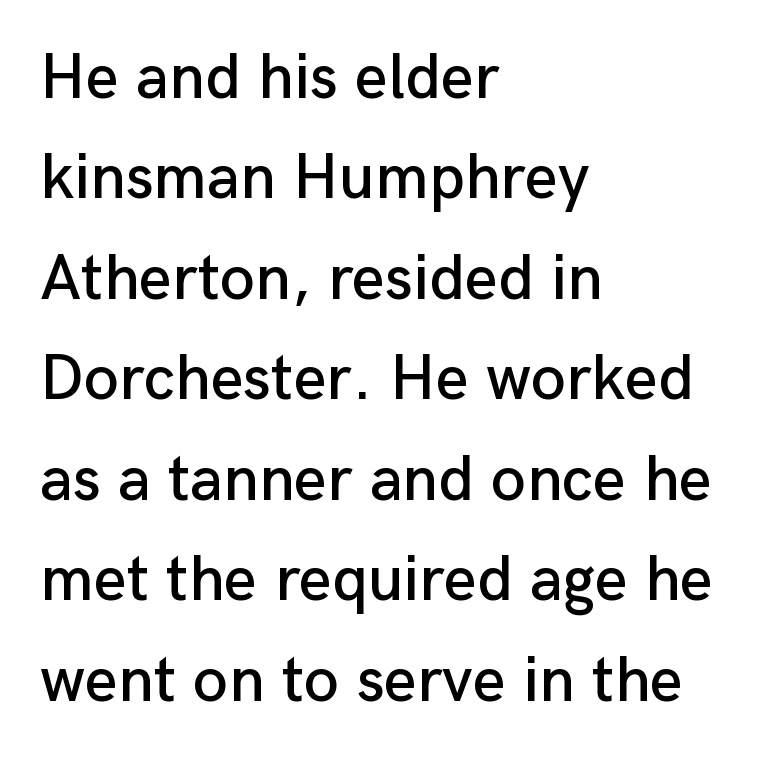
The image shows 64 px sans-serif type, upright; set left-aligned, normal line spacing (1.57x), normal letter spacing, not underlined; low stroke contrast and a medium x-height.
